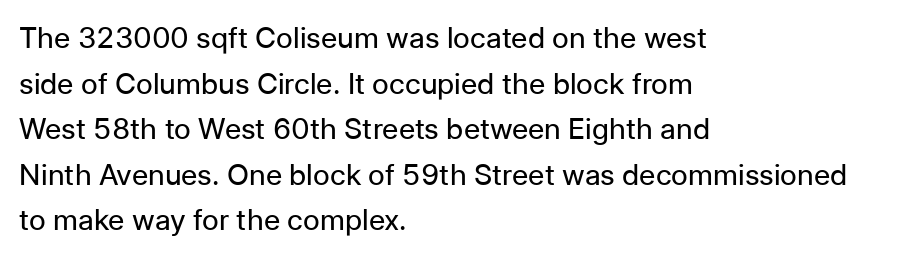
Q: Is the text bold? A: No.
Q: Is the text italic (slanted)? A: No, it is upright.
Q: Is the typeface a serif or a sans-serif typeface? A: Sans-serif.
Q: Is the text underlined? A: No.
Q: How is the paragraph aligned? A: Left-aligned.
Q: Is the spacing between letters normal or unusually wide? A: Normal.
Q: Is the spacing between lines tight, normal or loose? A: Normal.
Q: Width (condensed, normal, or wide)? A: Normal.
Q: Stroke contrast? A: Low.
Q: x-height? A: Medium.
Q: Monospaced? A: No.
